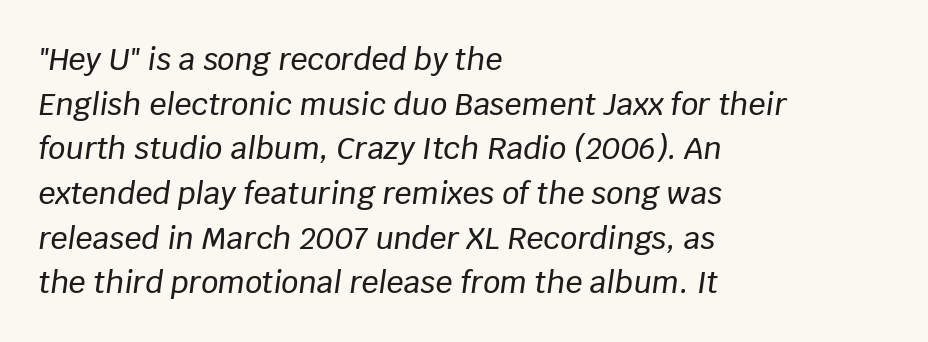
Q: Is the text italic (slanted)? A: Yes, it leans right by about 8 degrees.
Q: Is the text underlined? A: No.
Q: How is the paragraph aligned? A: Left-aligned.
Q: Is the spacing between letters normal or unusually wide? A: Normal.
Q: Is the spacing between lines tight, normal or loose? A: Normal.
Q: Width (condensed, normal, or wide)? A: Normal.
Q: Stroke contrast? A: Low.
Q: x-height? A: Large.
Q: Monospaced? A: No.
